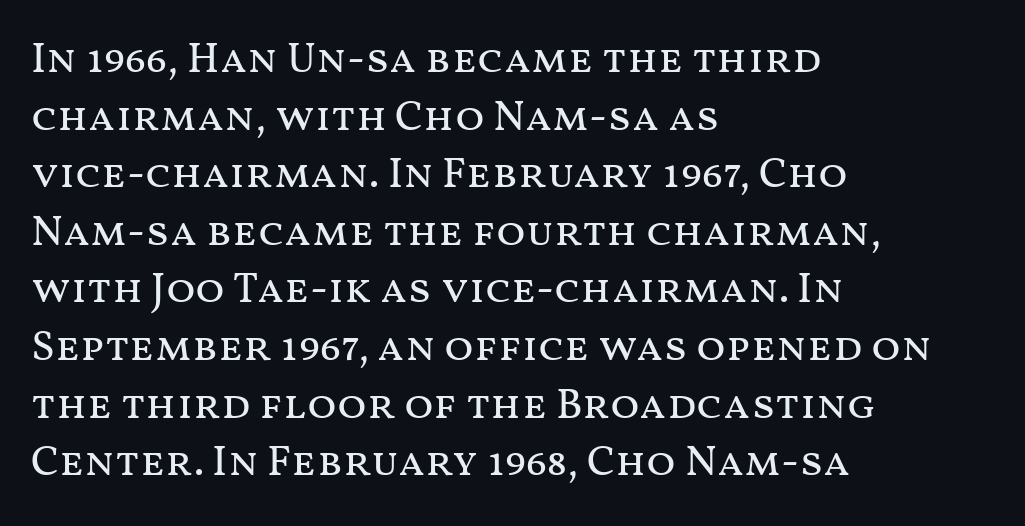
Q: Is the text bold? A: No.
Q: Is the text italic (slanted)? A: No, it is upright.
Q: Is the text underlined? A: No.
Q: How is the paragraph aligned? A: Left-aligned.
Q: Is the spacing between letters normal or unusually wide? A: Normal.
Q: Is the spacing between lines tight, normal or loose? A: Normal.
Q: Width (condensed, normal, or wide)? A: Wide.
Q: Stroke contrast? A: Medium.
Q: x-height? A: Medium.
Q: Monospaced? A: No.
